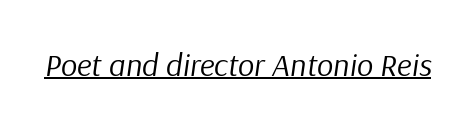
Q: Is the text bold? A: No.
Q: Is the text italic (slanted)? A: Yes, it leans right by about 9 degrees.
Q: Is the text underlined? A: Yes.
Q: Is the spacing between letters normal or unusually wide? A: Normal.
Q: Width (condensed, normal, or wide)? A: Normal.
Q: Stroke contrast? A: Low.
Q: x-height? A: Medium.
Q: Monospaced? A: No.
